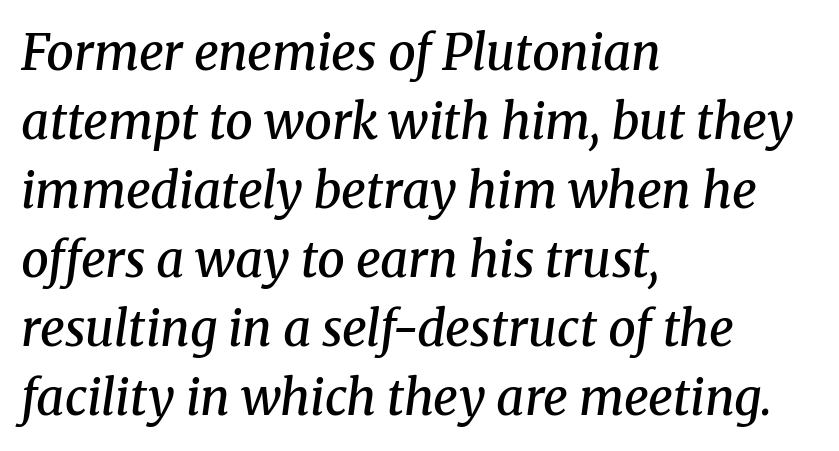
Q: Is the text bold? A: Semi-bold.
Q: Is the text italic (slanted)? A: Yes, it leans right by about 8 degrees.
Q: Is the typeface a serif or a sans-serif typeface? A: Serif.
Q: Is the text underlined? A: No.
Q: How is the paragraph aligned? A: Left-aligned.
Q: Is the spacing between letters normal or unusually wide? A: Normal.
Q: Is the spacing between lines tight, normal or loose? A: Normal.
Q: Width (condensed, normal, or wide)? A: Normal.
Q: Stroke contrast? A: Medium.
Q: x-height? A: Medium.
Q: Monospaced? A: No.
